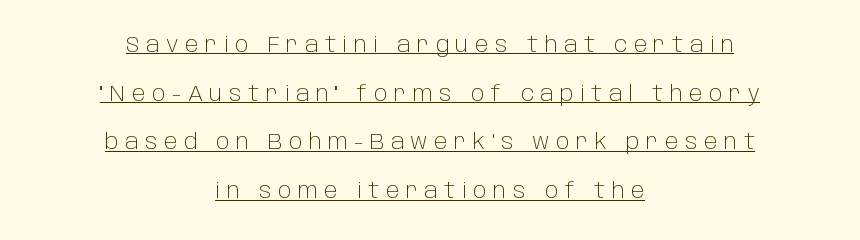
The image shows 21 px text type, upright; set centered, loose line spacing (2.32x), unusually wide letter spacing (+0.31 em), underlined.
